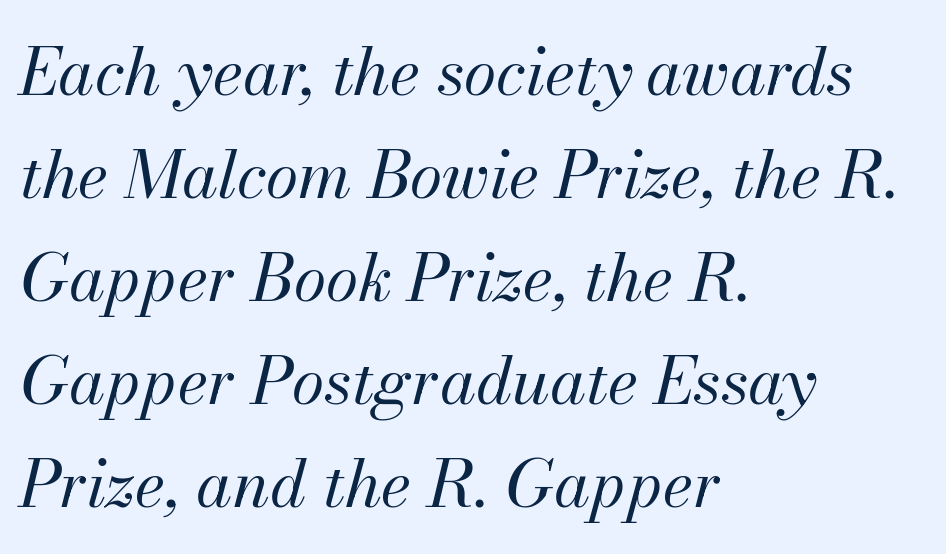
The image shows 66 px regular-weight type, italic (leaning right); set left-aligned, normal line spacing (1.56x), normal letter spacing, not underlined; medium stroke contrast and a small x-height.
